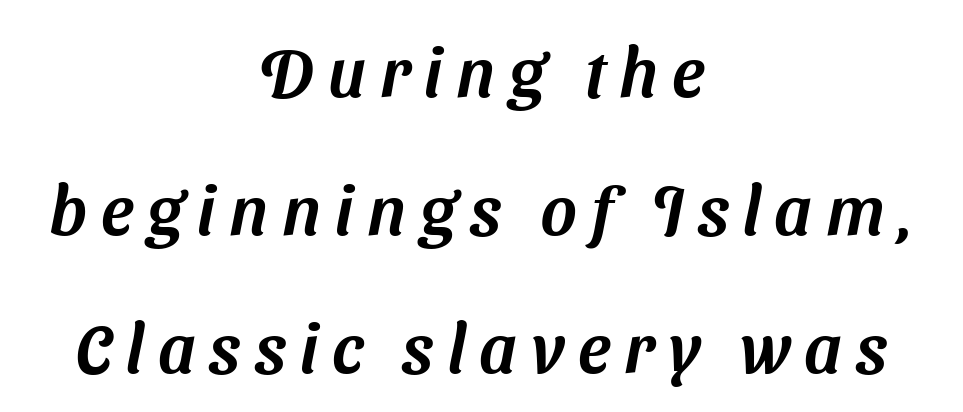
Q: Is the typeface a serif or a sans-serif typeface? A: Sans-serif.
Q: Is the text underlined? A: No.
Q: How is the paragraph aligned? A: Centered.
Q: Is the spacing between letters normal or unusually wide? A: Unusually wide.
Q: Is the spacing between lines tight, normal or loose? A: Loose.
Q: Width (condensed, normal, or wide)? A: Normal.
Q: Stroke contrast? A: Medium.
Q: x-height? A: Medium.
Q: Monospaced? A: No.
